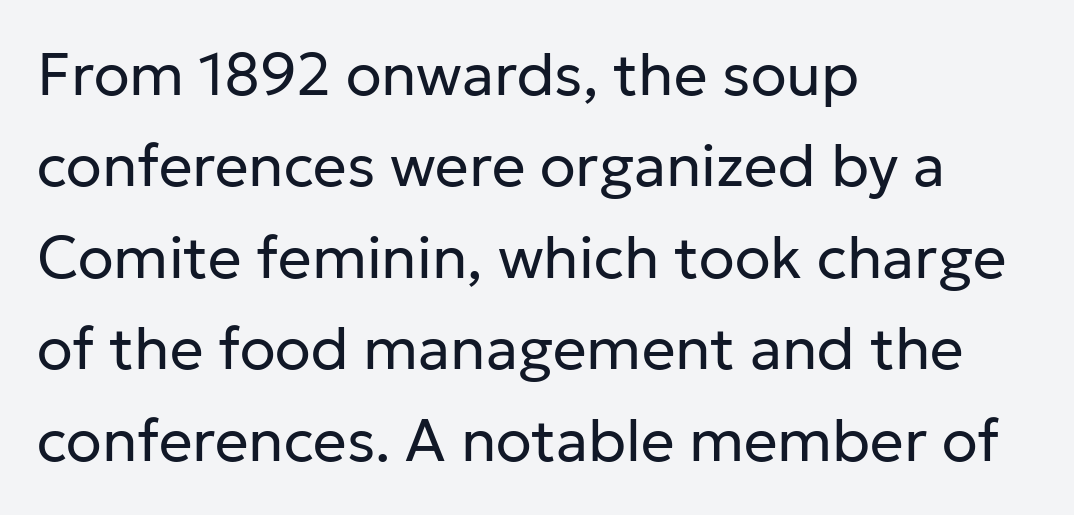
In terms of letterform style, serifs are entirely absent. Every character sits straight up, as roman type does. The tracking reads as untouched default to a designer's eye. Is the type heavy? It reads as light-to-regular instead. Do the characters align in a grid? No, the font is proportional. The lines in this sample share a left origin and differ only in where they stop.
